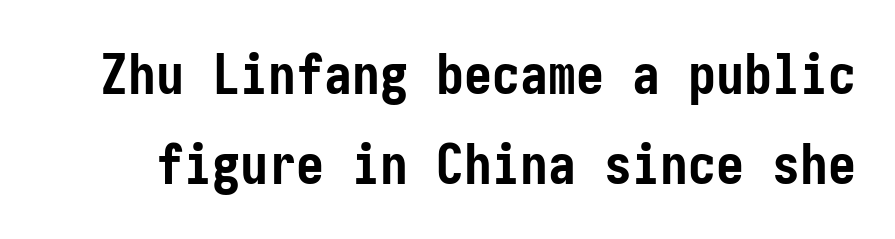
Anything drawn beneath the words? Only blank space. Look at the stroke-to-counter ratio: heavy, a bold. Posture: vertical. Font category for this specimen: sans-serif. The rendering uses a moderate line-height, typical for paragraphs. No extra tracking has been applied to these lines.
